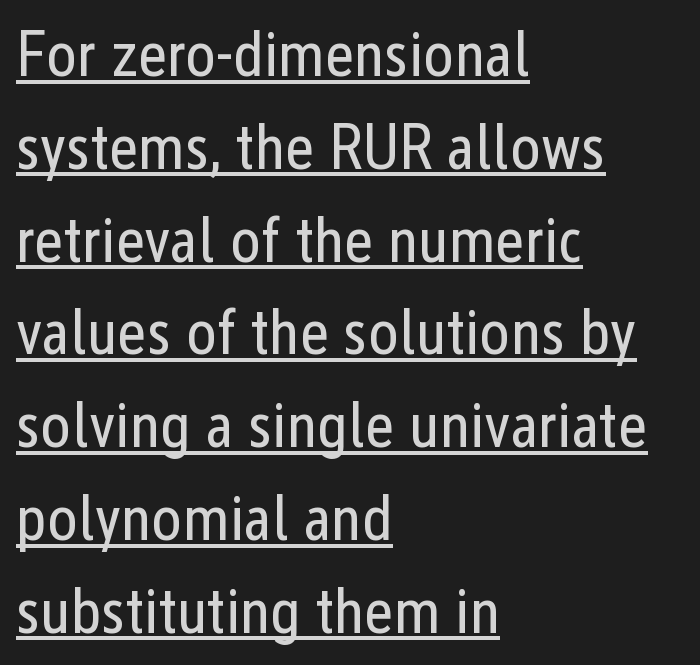
{"serif": "no", "italic": "no", "bold": "no", "weight": "regular", "width": "condensed", "stroke_contrast": "low", "x_height": "medium", "monospaced": "no", "underline": "yes", "align": "left", "line_spacing": "normal", "line_spacing_ratio": 1.45, "letter_spacing": "normal", "letter_spacing_em": 0.0, "glyph_px": 64}
